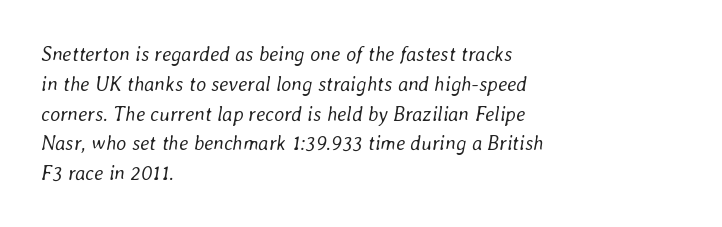
Is the block centered? No — it sits flush against the left margin. These glyphs show unthickened strokes, regular width or finer. In terms of letterspacing, this is plain default setting. The foot of each line stays bare and open. The designer left line spacing at the default.
